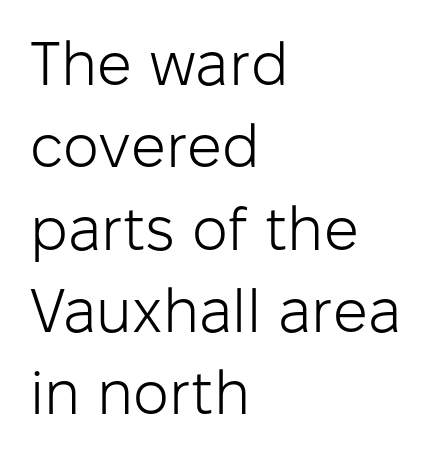
Q: Is the text bold? A: No.
Q: Is the text italic (slanted)? A: No, it is upright.
Q: Is the typeface a serif or a sans-serif typeface? A: Sans-serif.
Q: Is the text underlined? A: No.
Q: How is the paragraph aligned? A: Left-aligned.
Q: Is the spacing between letters normal or unusually wide? A: Normal.
Q: Is the spacing between lines tight, normal or loose? A: Normal.
Q: Width (condensed, normal, or wide)? A: Normal.
Q: Stroke contrast? A: Low.
Q: x-height? A: Medium.
Q: Monospaced? A: No.
